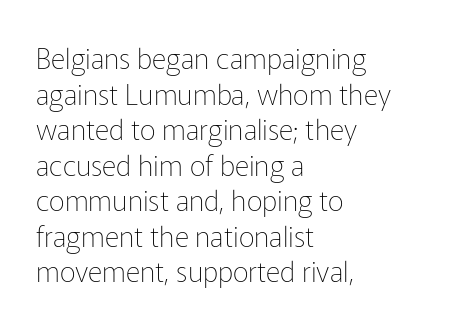
Q: Is the text bold? A: No.
Q: Is the text italic (slanted)? A: No, it is upright.
Q: Is the typeface a serif or a sans-serif typeface? A: Sans-serif.
Q: Is the text underlined? A: No.
Q: How is the paragraph aligned? A: Left-aligned.
Q: Is the spacing between letters normal or unusually wide? A: Normal.
Q: Is the spacing between lines tight, normal or loose? A: Normal.
Q: Width (condensed, normal, or wide)? A: Normal.
Q: Stroke contrast? A: Low.
Q: x-height? A: Medium.
Q: Monospaced? A: No.
